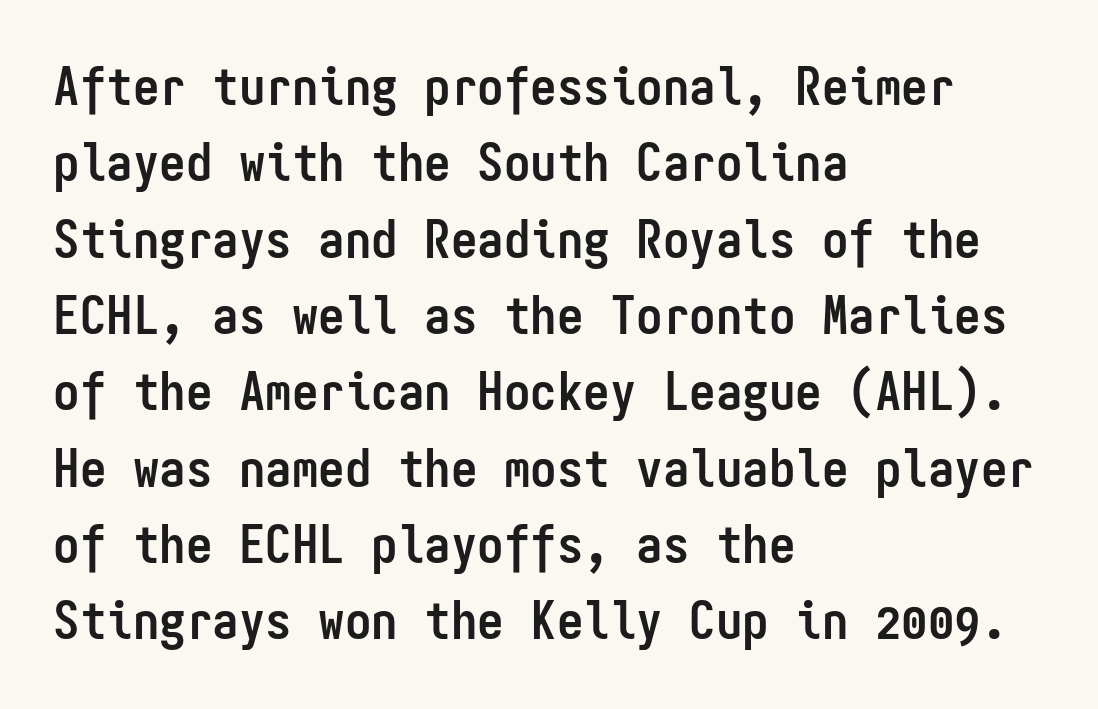
Q: Is the text bold? A: Yes.
Q: Is the text italic (slanted)? A: No, it is upright.
Q: Is the typeface a serif or a sans-serif typeface? A: Sans-serif.
Q: Is the text underlined? A: No.
Q: How is the paragraph aligned? A: Left-aligned.
Q: Is the spacing between letters normal or unusually wide? A: Normal.
Q: Is the spacing between lines tight, normal or loose? A: Normal.
Q: Width (condensed, normal, or wide)? A: Condensed.
Q: Stroke contrast? A: Low.
Q: x-height? A: Medium.
Q: Monospaced? A: Yes.
